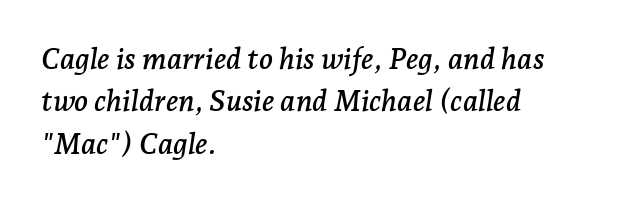
{"serif": "yes", "italic": "yes", "lean": "right", "slant_degrees": 7, "width": "normal", "stroke_contrast": "low", "x_height": "medium", "monospaced": "no", "underline": "no", "align": "left", "line_spacing": "normal", "line_spacing_ratio": 1.46, "letter_spacing": "normal", "letter_spacing_em": 0.0, "glyph_px": 29}
